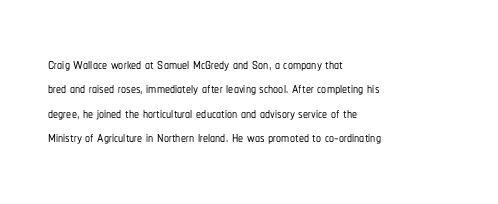
Q: Is the text italic (slanted)? A: No, it is upright.
Q: Is the text underlined? A: No.
Q: How is the paragraph aligned? A: Left-aligned.
Q: Is the spacing between letters normal or unusually wide? A: Normal.
